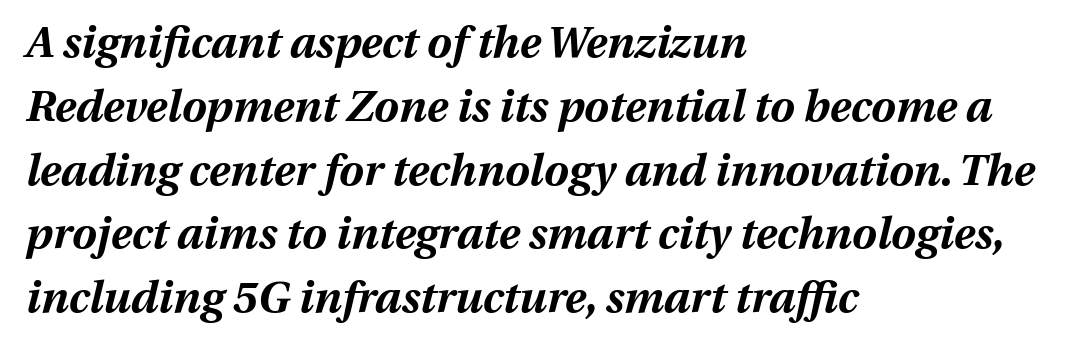
The image shows 44 px bold type, italic (leaning right); set left-aligned, normal line spacing (1.45x), normal letter spacing, not underlined; medium stroke contrast and a medium x-height.
